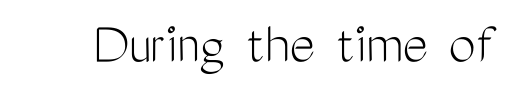
The image shows 61 px light, condensed sans-serif type, upright; set normal letter spacing, not underlined; medium stroke contrast and a medium x-height.
